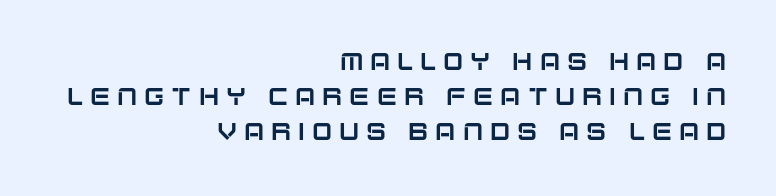
The image shows 24 px text type, upright; set right-aligned, normal line spacing (1.46x), unusually wide letter spacing (+0.29 em), not underlined.
